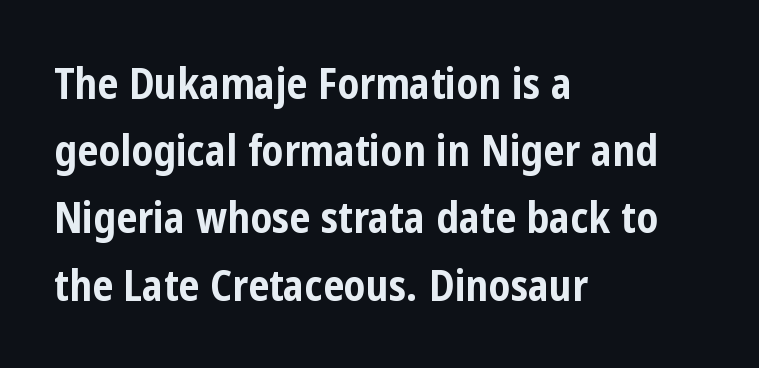
The image shows 42 px bold, condensed sans-serif type, upright; set left-aligned, normal line spacing (1.6x), normal letter spacing, not underlined; low stroke contrast and a medium x-height.
